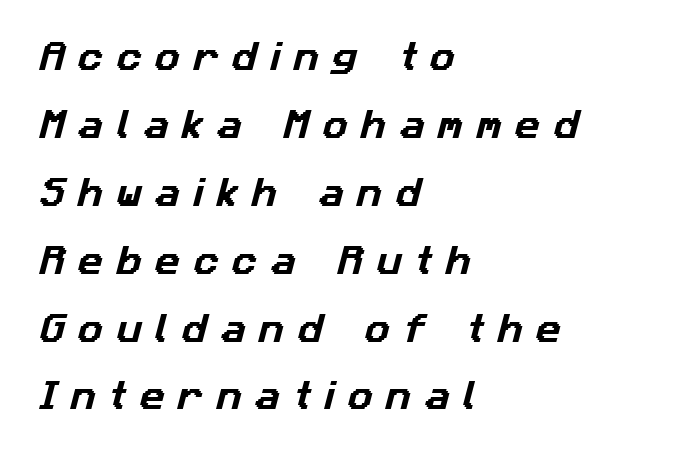
Q: Is the typeface a serif or a sans-serif typeface? A: Sans-serif.
Q: Is the text underlined? A: No.
Q: How is the paragraph aligned? A: Left-aligned.
Q: Is the spacing between letters normal or unusually wide? A: Unusually wide.
Q: Is the spacing between lines tight, normal or loose? A: Loose.
Q: Width (condensed, normal, or wide)? A: Normal.
Q: Stroke contrast? A: Low.
Q: x-height? A: Medium.
Q: Monospaced? A: No.
